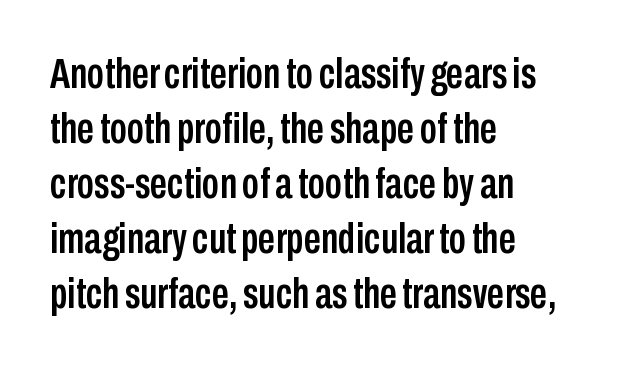
{"serif": "no", "italic": "no", "width": "condensed", "stroke_contrast": "low", "x_height": "medium", "monospaced": "no", "underline": "no", "align": "left", "line_spacing": "normal", "line_spacing_ratio": 1.28, "letter_spacing": "normal", "letter_spacing_em": 0.0, "glyph_px": 43}
